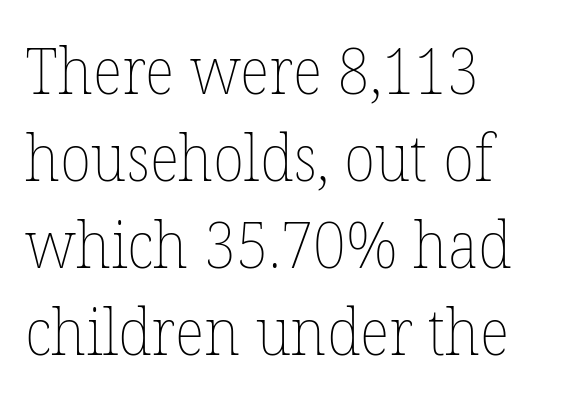
Q: Is the text bold? A: No.
Q: Is the text italic (slanted)? A: No, it is upright.
Q: Is the text underlined? A: No.
Q: How is the paragraph aligned? A: Left-aligned.
Q: Is the spacing between letters normal or unusually wide? A: Normal.
Q: Is the spacing between lines tight, normal or loose? A: Normal.
Q: Width (condensed, normal, or wide)? A: Normal.
Q: Stroke contrast? A: Low.
Q: x-height? A: Medium.
Q: Monospaced? A: No.
